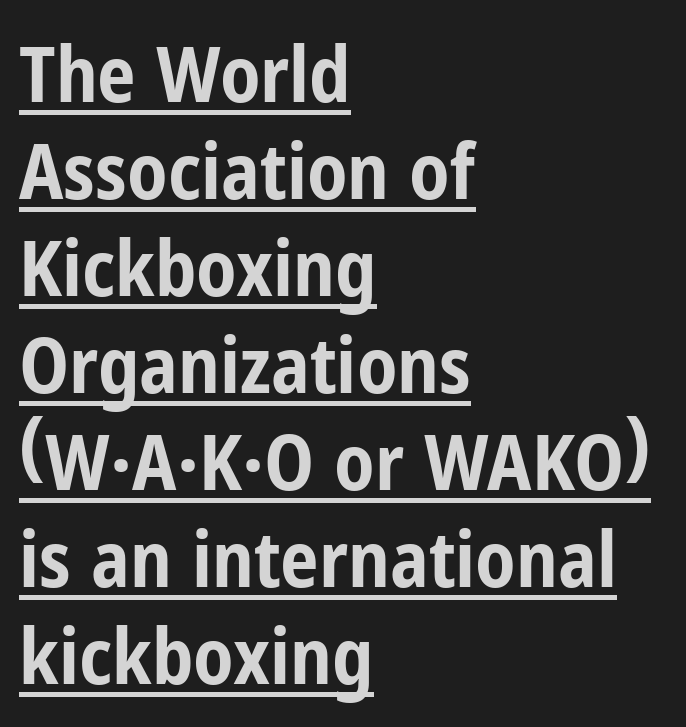
{"serif": "no", "italic": "no", "bold": "yes", "weight": "bold", "width": "condensed", "stroke_contrast": "low", "x_height": "medium", "monospaced": "no", "underline": "yes", "align": "left", "line_spacing": "normal", "line_spacing_ratio": 1.26, "letter_spacing": "normal", "letter_spacing_em": 0.0, "glyph_px": 77}
